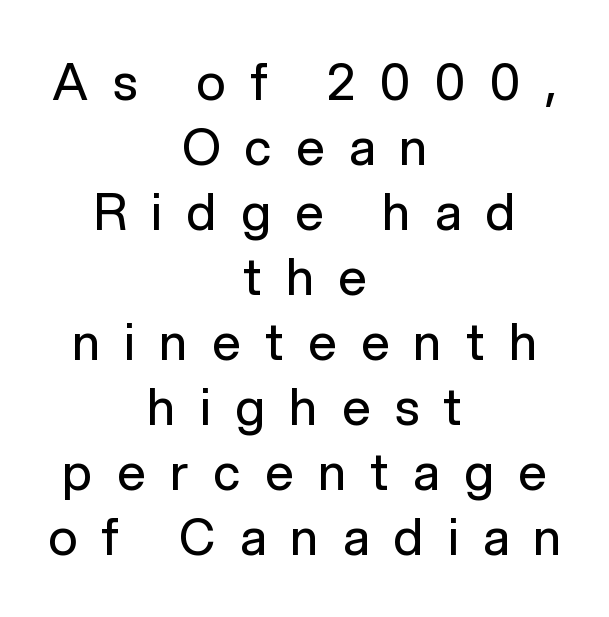
{"serif": "no", "italic": "no", "bold": "no", "weight": "regular", "width": "normal", "stroke_contrast": "low", "x_height": "medium", "monospaced": "no", "underline": "no", "align": "center", "line_spacing": "normal", "line_spacing_ratio": 1.3, "letter_spacing": "wide", "letter_spacing_em": 0.49, "glyph_px": 50}
